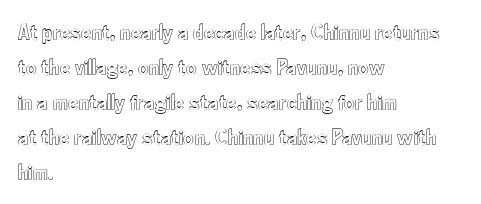
{"italic": "no", "underline": "no", "align": "left", "line_spacing": "normal", "line_spacing_ratio": 1.52, "letter_spacing": "normal", "letter_spacing_em": 0.0, "glyph_px": 23}
